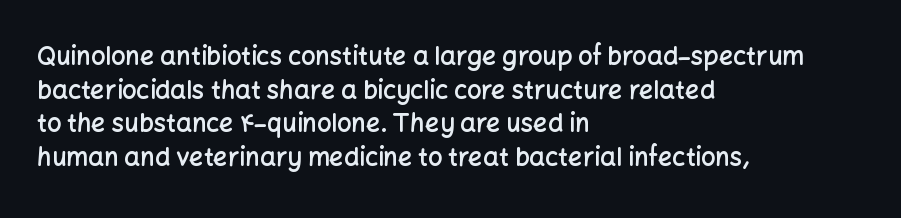
Is there any slant? The stems are plumb. Only glyphs here, with clear space below each row. A fair bit of extra ink — the face is semibold, not bold. Honestly, the row spacing looks completely unremarkable. These lines stack with their left ends in a neat column.
